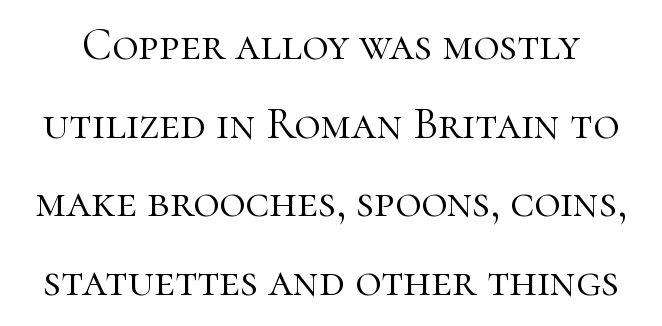
The image shows 45 px light serif type, upright; set line spacing 1.75x, normal letter spacing, not underlined; high stroke contrast and a medium x-height.
